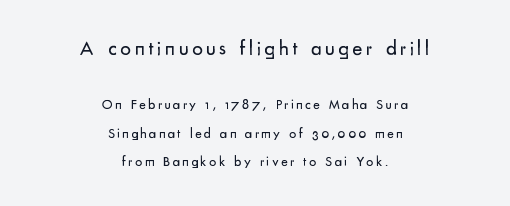
Which chunk is bigger? The first one — the top block dwarfs the bottom. Ordinary non-slanted type is in use. This block would shrink considerably if given ordinary leading; it's expanded now. A centered setting, common on invitations and titles, is used for this passage. Heft: none added — not bold. Clear beneath every line of the passage.
